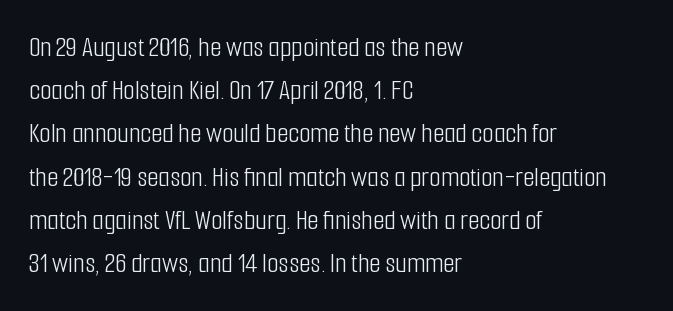
The image shows 29 px light, condensed sans-serif type, upright; set left-aligned, normal line spacing (1.49x), normal letter spacing, not underlined; low stroke contrast and a medium x-height.
